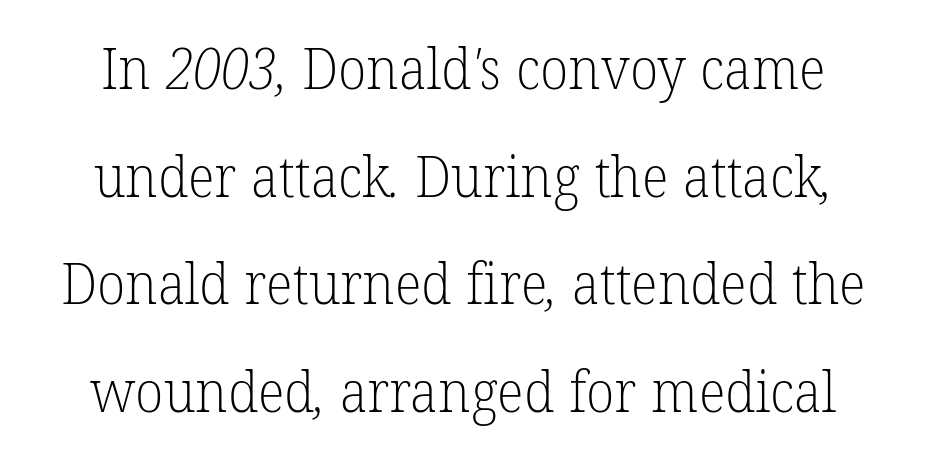
{"serif": "yes", "bold": "no", "weight": "light", "width": "normal", "stroke_contrast": "low", "x_height": "medium", "monospaced": "no", "underline": "no", "align": "center", "line_spacing_ratio": 1.89, "letter_spacing": "normal", "letter_spacing_em": 0.0, "glyph_px": 57}
